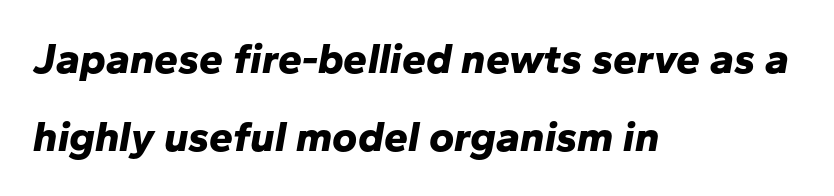
{"italic": "yes", "lean": "right", "slant_degrees": 10, "bold": "yes", "weight": "bold", "width": "normal", "stroke_contrast": "low", "x_height": "medium", "monospaced": "no", "underline": "no", "align": "left", "line_spacing_ratio": 1.82, "letter_spacing": "normal", "letter_spacing_em": 0.0, "glyph_px": 43}
